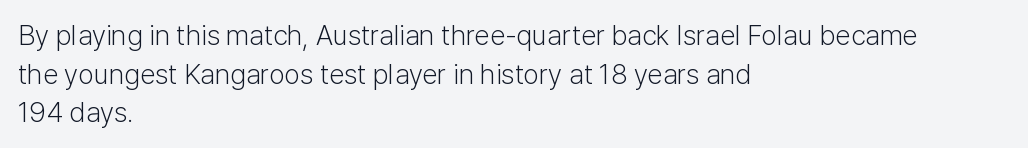
The image shows 28 px light sans-serif type, upright; set left-aligned, normal line spacing (1.38x), normal letter spacing, not underlined; low stroke contrast and a medium x-height.
